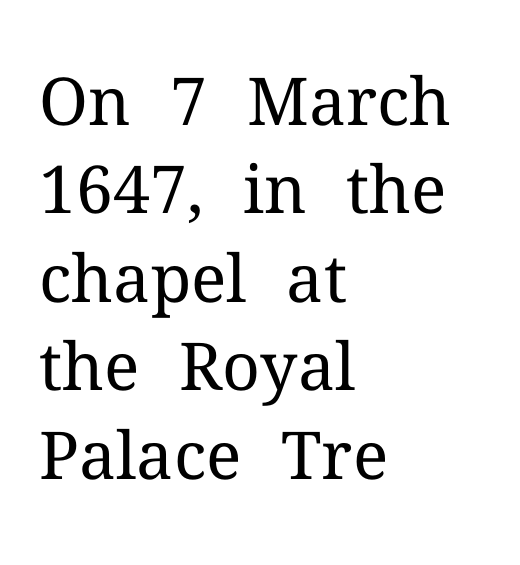
No extra tracking has been applied to these lines. Think of a printed novel: that variable character pitch is what you see here. These lines are composed in type with serifs. This sample uses an upright cut, with every glyph sitting square on the baseline.
